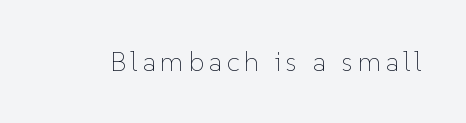
The space directly below the letters is spotless. The letters look calm and open, with moderate or lighter stems. Notice how the stems are strictly vertical — no italics here.
